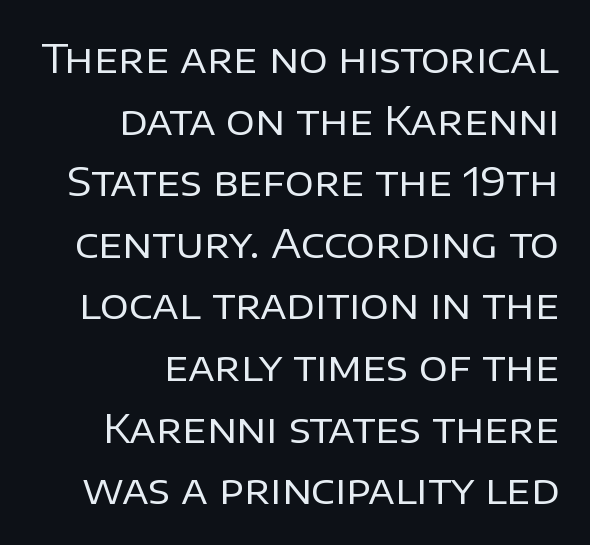
A flush-right, rag-left setting is used for this passage. The string is rendered with underlining switched off. This block has exactly the height ordinary leading produces. Summary of weight: not heavy and not bold. In terms of letterform style, serifs are entirely absent.
